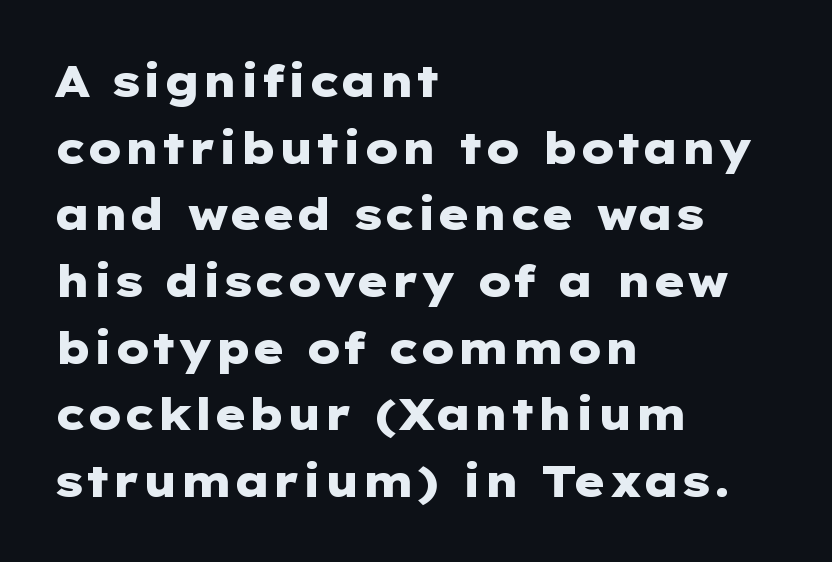
{"serif": "no", "italic": "no", "bold": "yes", "weight": "heavy", "width": "wide", "stroke_contrast": "low", "x_height": "medium", "underline": "no", "align": "left", "line_spacing": "normal", "line_spacing_ratio": 1.55, "letter_spacing": "normal", "letter_spacing_em": 0.0, "glyph_px": 43}
